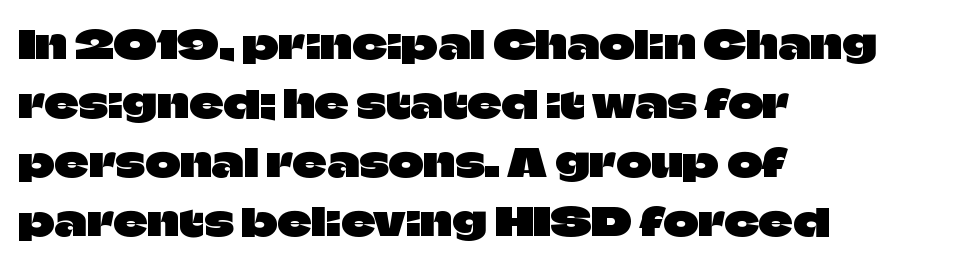
The image shows 38 px sans-serif type, upright; set left-aligned, normal line spacing (1.55x), normal letter spacing, not underlined; low stroke contrast and a large x-height.
